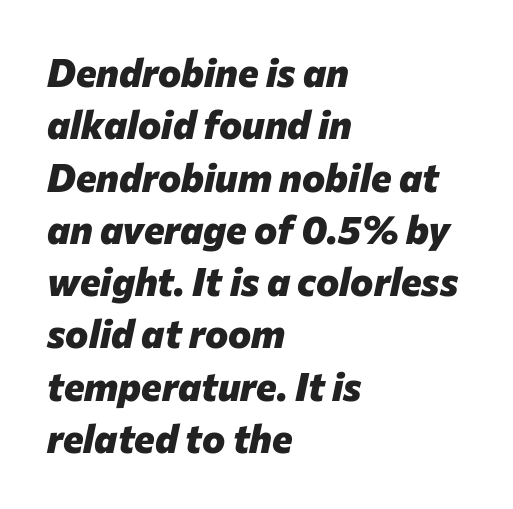
Leftover space on each line is placed entirely after the last word. Its strokes are broad and dark, the hallmark of bold type. Varying glyph widths throughout — classic text-font behaviour. There's an unmistakable incline to the writing here. The rendering keeps characters at their native spacing.
